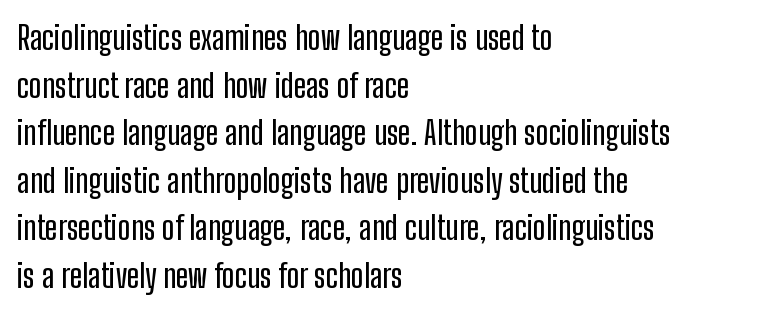
The image shows 33 px condensed sans-serif type, upright; set left-aligned, normal line spacing (1.44x), normal letter spacing, not underlined; low stroke contrast and a medium x-height.
